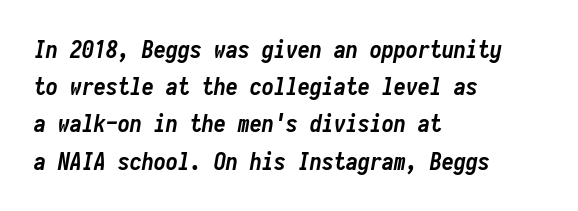
The image shows 24 px bold type, italic (leaning right); set left-aligned, normal line spacing (1.55x), normal letter spacing, not underlined.
